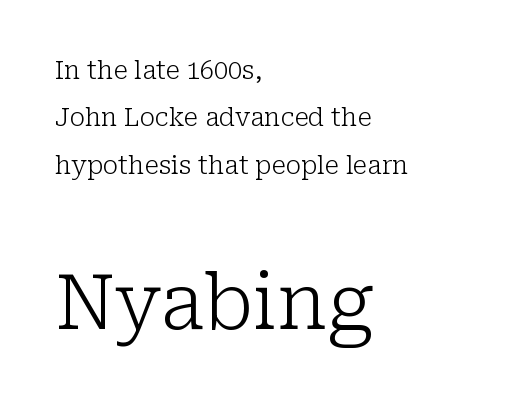
Does the lettering tilt? It doesn't — this is upright. These two chunks differ in scale, with the bottom chunk taking the larger measure. Interline gaps are noticeably wide in this sample. You can tell from the footed stems that serif type was used. The lines in this sample share a left origin and differ only in where they stop. Letters have the restrained weight of plain body copy at most.
